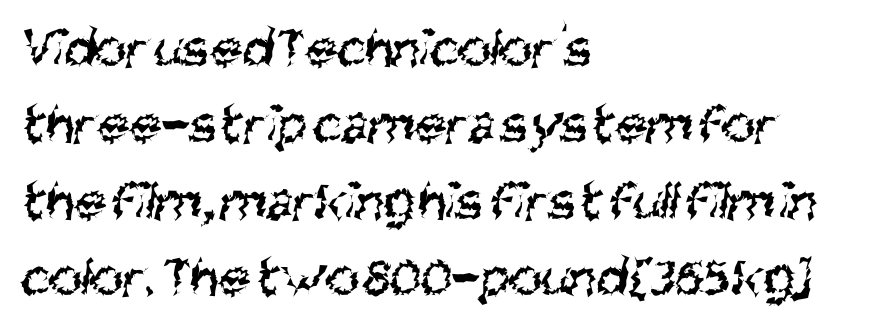
The image shows 57 px regular-weight, condensed sans-serif type; set left-aligned, normal line spacing (1.34x), normal letter spacing, not underlined; medium stroke contrast and a large x-height.
